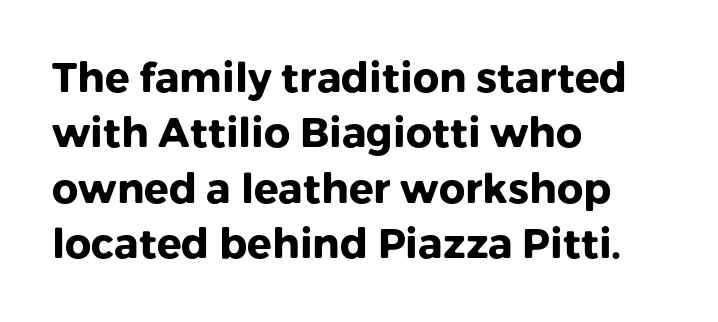
The image shows 41 px heavy sans-serif type, upright; set left-aligned, normal line spacing (1.35x), normal letter spacing, not underlined; low stroke contrast and a medium x-height.
